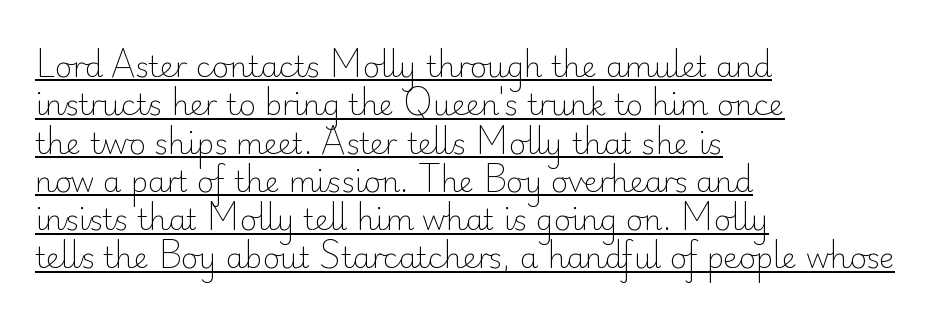
Q: Is the text bold? A: No.
Q: Is the text italic (slanted)? A: No, it is upright.
Q: Is the typeface a serif or a sans-serif typeface? A: Sans-serif.
Q: Is the text underlined? A: Yes.
Q: How is the paragraph aligned? A: Left-aligned.
Q: Is the spacing between letters normal or unusually wide? A: Normal.
Q: Is the spacing between lines tight, normal or loose? A: Normal.
Q: Width (condensed, normal, or wide)? A: Normal.
Q: Stroke contrast? A: Low.
Q: x-height? A: Small.
Q: Monospaced? A: No.
